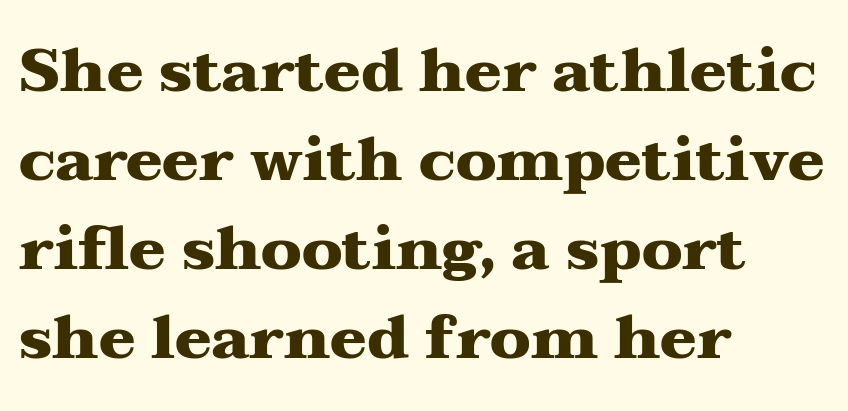
Proportional: the letters do not fall into vertical columns. Nobody touched the tracking dial on this one. Bare-footed words on every line. Is this a sans? No — the strokes have serifs. Caption: multi-line text, flush left, ragged right.
